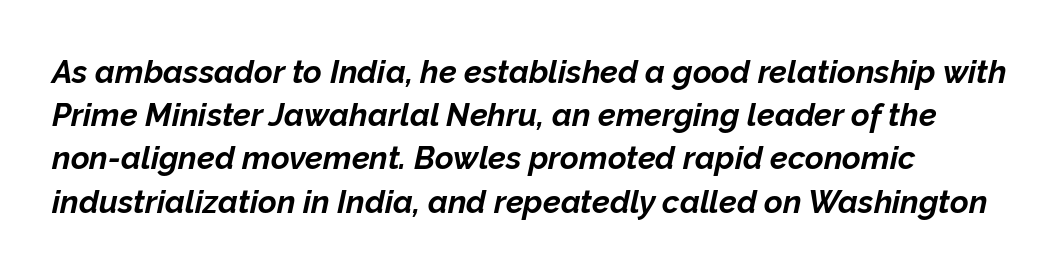
Summary of weight: heavy, a full bold. Descenders hang freely into open space. This is oblique type, the kind used for emphasis or titles. Tracking value appears to be zero — textbook default spacing. Vertical spacing — default.
